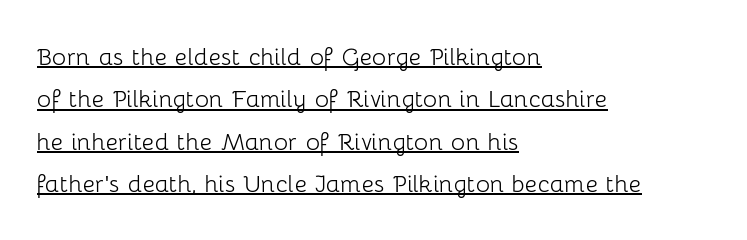
Which margin do the lines hug? The left one — the right edge is uneven. Students, note that the glyphs here touch the page at normal intervals. The font sits on the lighter half of the weight spectrum, regular included. The glyphs in this specimen are sans serif. Proportional: the letters do not fall into vertical columns.
